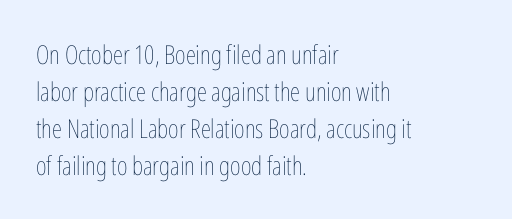
Rule under the text: the space is simply empty. The tracking reads as untouched default to a designer's eye. Compared with a typical body face, this is equally light or lighter still. A student would call this left alignment; a typographer would say flush left, rag right. The rows are spaced the way most documents space them.
